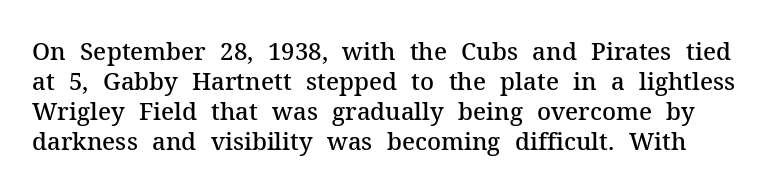
Q: Is the text bold? A: Semi-bold.
Q: Is the text italic (slanted)? A: No, it is upright.
Q: Is the text underlined? A: No.
Q: Is the spacing between letters normal or unusually wide? A: Normal.
Q: Is the spacing between lines tight, normal or loose? A: Normal.
